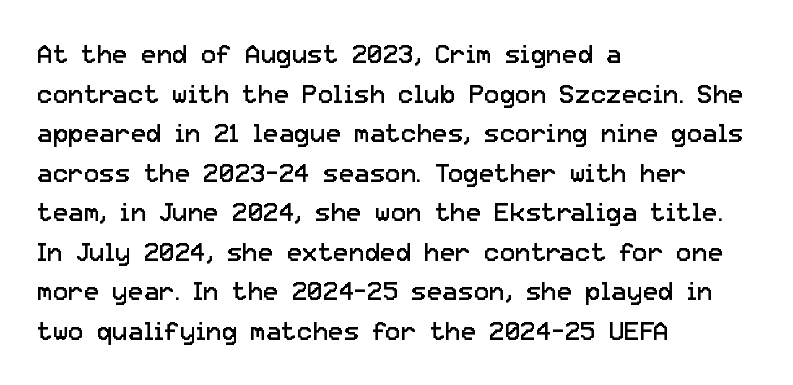
The block of text has a typical density, with ordinary space between rows. The line texture is even and compact thanks to regular tracking. Nothing heavy about these letters — not bold at all. Which margin do the lines hug? The left one — the right edge is uneven.
